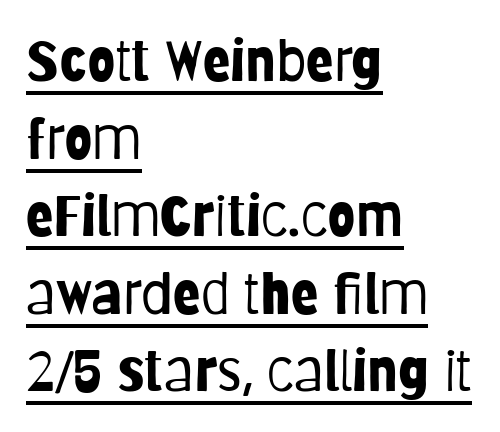
The compositor pushed each line to the left boundary. The rendering keeps characters at their native spacing. The letterforms sit at book weight or below. Grotesque or geometric, the face here clearly has no serifs. The rendering uses natural spacing where letterforms have individual widths. The font's upright variant was chosen for this text.
